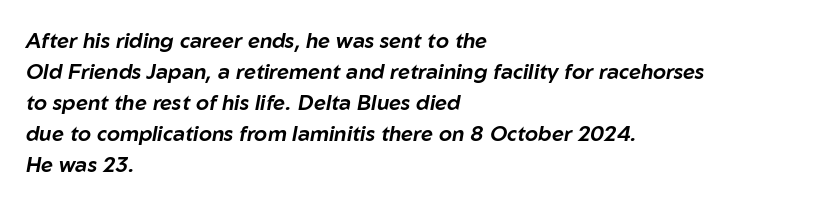
Evenly set lines give the paragraph a standard silhouette. Lines of text with bare space underneath. A classic flush-left, rag-right setting is used for this passage. Compared with ordinary roman type, these characters are visibly tilted. The passage shown has conventional tracking throughout.
